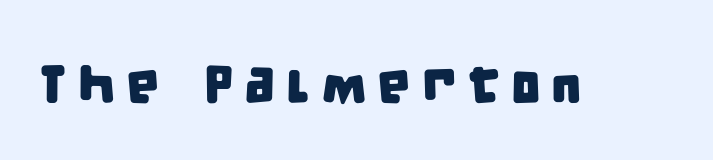
The image shows 53 px condensed sans-serif type; set unusually wide letter spacing (+0.2 em), not underlined; low stroke contrast and a large x-height.
